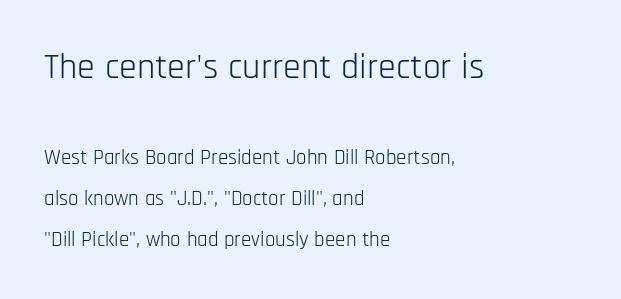
The image shows 36 px light, condensed sans-serif type, upright; set left-aligned, loose line spacing (1.97x), normal letter spacing, not underlined; the first (top) block is 1.71x larger; low stroke contrast and a large x-height.
